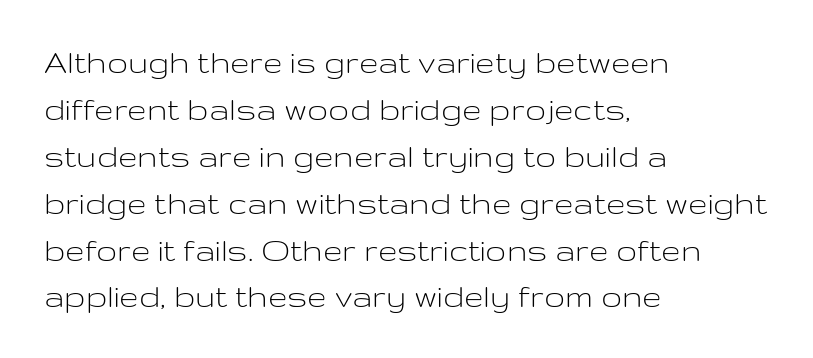
Q: Is the text bold? A: No.
Q: Is the text italic (slanted)? A: No, it is upright.
Q: Is the typeface a serif or a sans-serif typeface? A: Sans-serif.
Q: Is the text underlined? A: No.
Q: How is the paragraph aligned? A: Left-aligned.
Q: Is the spacing between letters normal or unusually wide? A: Normal.
Q: Is the spacing between lines tight, normal or loose? A: Normal.
Q: Width (condensed, normal, or wide)? A: Wide.
Q: Stroke contrast? A: Low.
Q: x-height? A: Medium.
Q: Monospaced? A: No.
